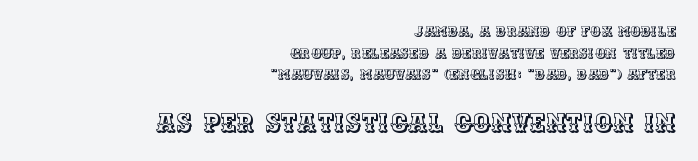
{"italic": "no", "underline": "no", "align": "right", "line_spacing": "normal", "line_spacing_ratio": 1.54, "letter_spacing": "normal", "letter_spacing_em": 0.0, "larger_block": "second", "size_ratio": 1.79, "glyph_px": 25}
